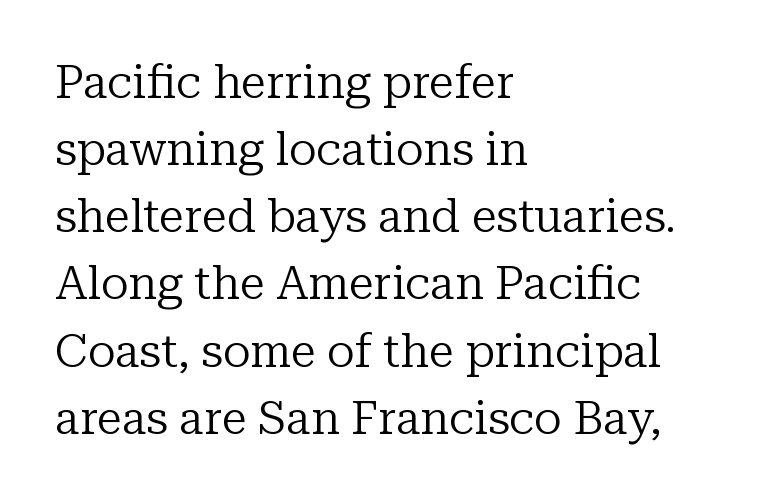
The image shows 46 px regular-weight serif type, upright; set left-aligned, normal line spacing (1.46x), normal letter spacing, not underlined; low stroke contrast and a medium x-height.
